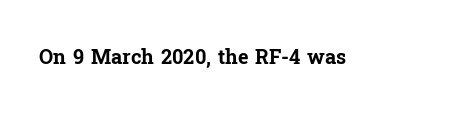
The rendering keeps characters at their native spacing. Underlining? Definitely not there. Nope, not italic — everything's standing straight. Set as a true bold cut, around the 700 mark.
